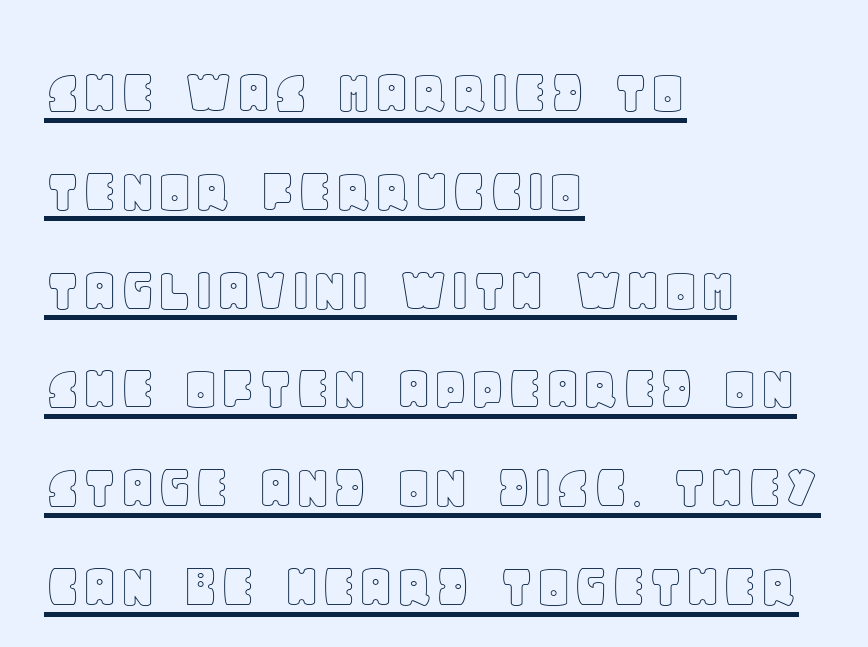
Q: Is the text italic (slanted)? A: No, it is upright.
Q: Is the text underlined? A: Yes.
Q: How is the paragraph aligned? A: Left-aligned.
Q: Is the spacing between letters normal or unusually wide? A: Normal.
Q: Is the spacing between lines tight, normal or loose? A: Normal.
Q: Width (condensed, normal, or wide)? A: Normal.
Q: x-height? A: Large.
Q: Monospaced? A: No.
